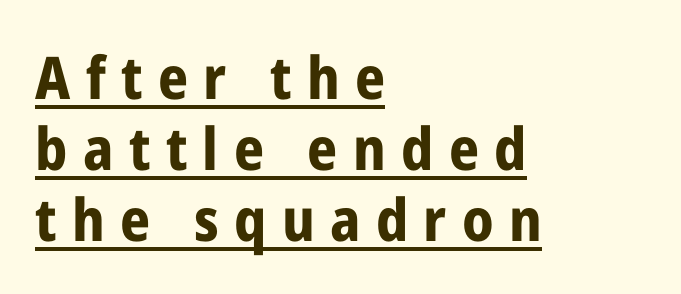
The image shows 59 px bold, condensed sans-serif type, upright; set left-aligned, line spacing 1.2x, unusually wide letter spacing (+0.26 em), underlined; low stroke contrast and a medium x-height.
